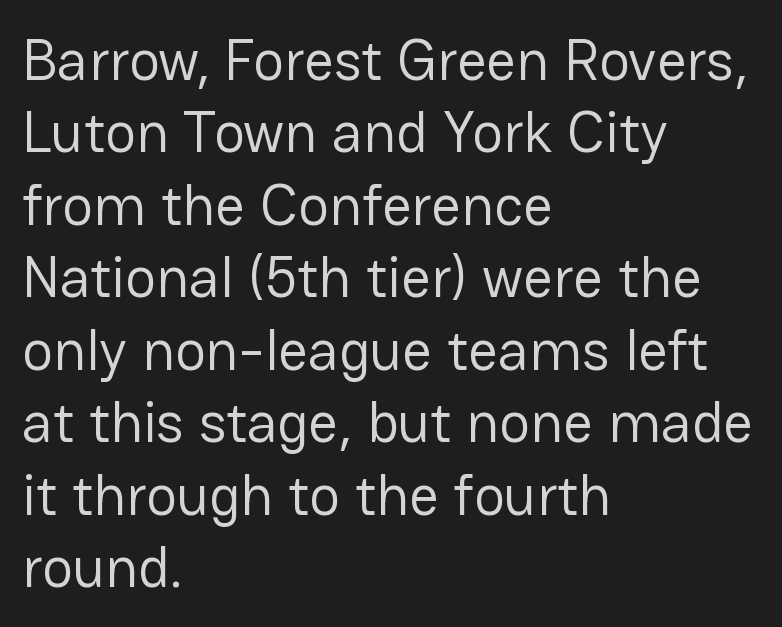
The image shows 58 px regular-weight sans-serif type, upright; set left-aligned, normal line spacing (1.25x), normal letter spacing, not underlined; low stroke contrast and a medium x-height.
